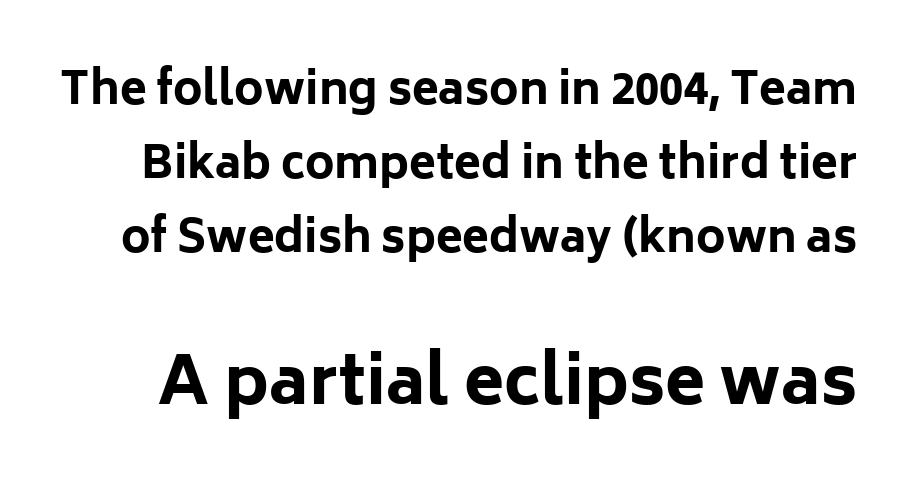
Classification — sans serif. The space beneath each line is pristine and unruled. Here the second block reads like a headline and the first like body copy. Quick note: not italic, upright. You could not count columns in this text — the font is proportionally spaced.
